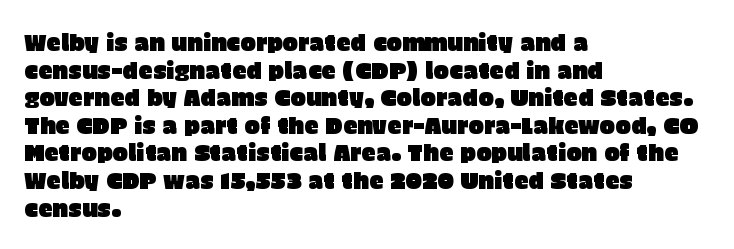
{"italic": "no", "underline": "no", "align": "left", "line_spacing_ratio": 1.2, "letter_spacing": "normal", "letter_spacing_em": 0.0, "glyph_px": 23}
